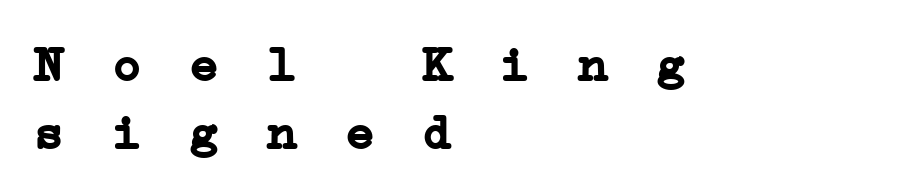
The image shows 50 px semibold, wide serif type, monospaced; set left-aligned, normal line spacing (1.37x), unusually wide letter spacing (+0.35 em), not underlined; low stroke contrast and a medium x-height.
